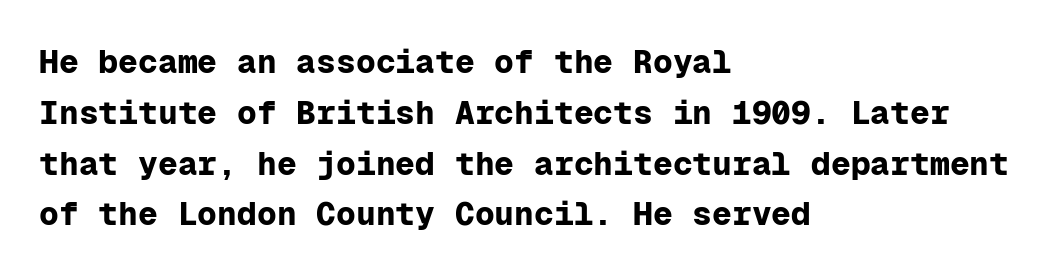
The image shows 33 px bold sans-serif type, upright, monospaced; set left-aligned, normal line spacing (1.54x), normal letter spacing, not underlined; low stroke contrast and a medium x-height.
